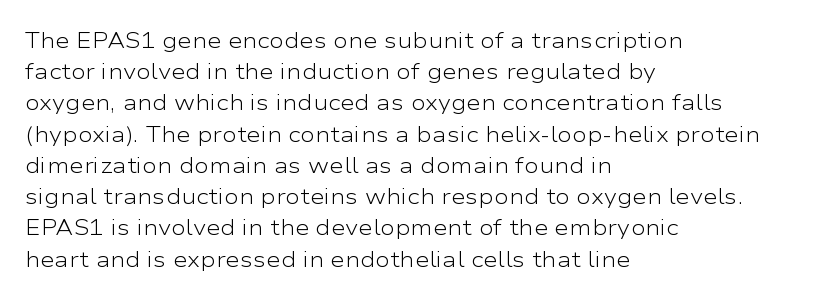
Q: Is the text bold? A: No.
Q: Is the text italic (slanted)? A: No, it is upright.
Q: Is the text underlined? A: No.
Q: How is the paragraph aligned? A: Left-aligned.
Q: Is the spacing between letters normal or unusually wide? A: Normal.
Q: Is the spacing between lines tight, normal or loose? A: Normal.
